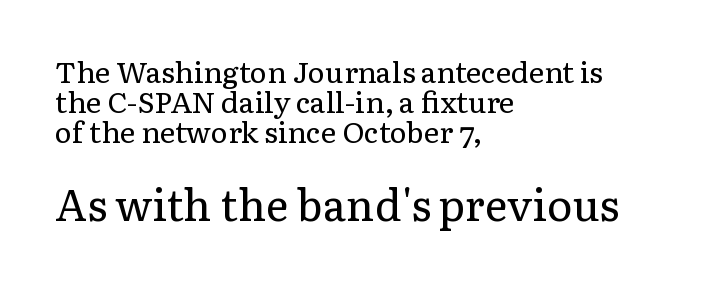
{"serif": "yes", "italic": "no", "bold": "no", "weight": "regular", "width": "normal", "stroke_contrast": "low", "x_height": "medium", "monospaced": "no", "underline": "no", "align": "left", "line_spacing": "tight", "line_spacing_ratio": 1.04, "letter_spacing": "normal", "letter_spacing_em": 0.0, "larger_block": "second", "size_ratio": 1.48, "glyph_px": 43}
